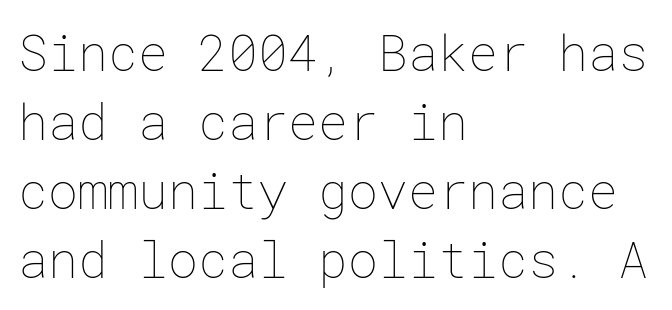
Q: Is the text bold? A: No.
Q: Is the text italic (slanted)? A: No, it is upright.
Q: Is the text underlined? A: No.
Q: How is the paragraph aligned? A: Left-aligned.
Q: Is the spacing between letters normal or unusually wide? A: Normal.
Q: Is the spacing between lines tight, normal or loose? A: Normal.
Q: Width (condensed, normal, or wide)? A: Normal.
Q: Stroke contrast? A: Low.
Q: x-height? A: Medium.
